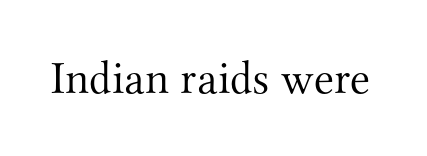
The image shows 46 px light serif type, upright; set normal letter spacing, not underlined; medium stroke contrast and a small x-height.
